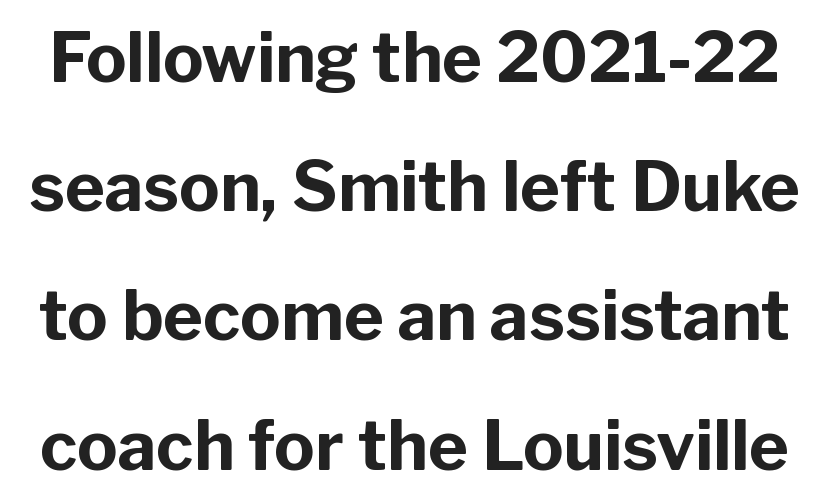
{"serif": "no", "italic": "no", "bold": "yes", "weight": "bold", "width": "normal", "stroke_contrast": "low", "x_height": "medium", "monospaced": "no", "underline": "no", "line_spacing": "loose", "line_spacing_ratio": 1.9, "letter_spacing": "normal", "letter_spacing_em": 0.0, "glyph_px": 68}
